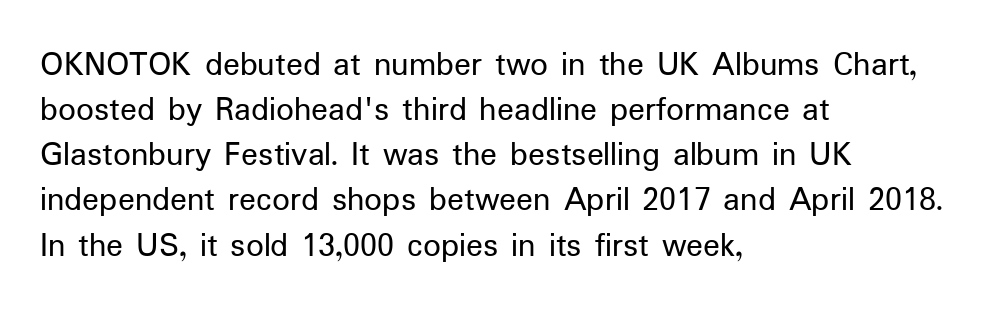
Q: Is the text bold? A: No.
Q: Is the text italic (slanted)? A: No, it is upright.
Q: Is the typeface a serif or a sans-serif typeface? A: Sans-serif.
Q: Is the text underlined? A: No.
Q: How is the paragraph aligned? A: Left-aligned.
Q: Is the spacing between letters normal or unusually wide? A: Normal.
Q: Is the spacing between lines tight, normal or loose? A: Normal.
Q: Width (condensed, normal, or wide)? A: Normal.
Q: Stroke contrast? A: Low.
Q: x-height? A: Medium.
Q: Monospaced? A: No.
